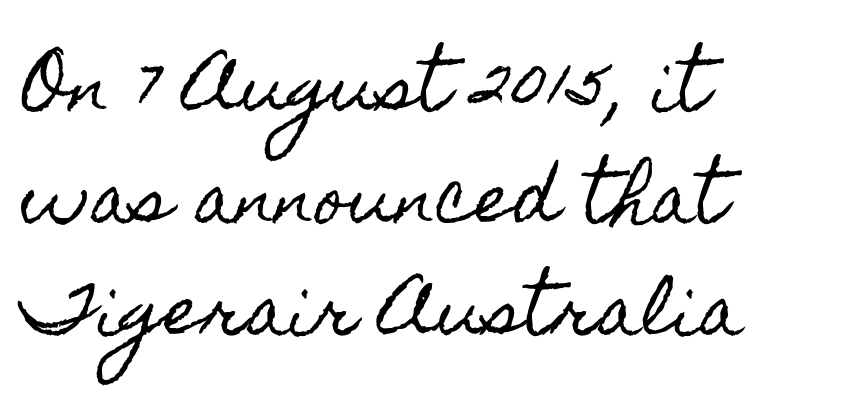
Q: Is the text italic (slanted)? A: Yes.
Q: Is the text underlined? A: No.
Q: How is the paragraph aligned? A: Left-aligned.
Q: Is the spacing between letters normal or unusually wide? A: Normal.
Q: Is the spacing between lines tight, normal or loose? A: Normal.
Q: Width (condensed, normal, or wide)? A: Condensed.
Q: x-height? A: Small.
Q: Monospaced? A: No.
